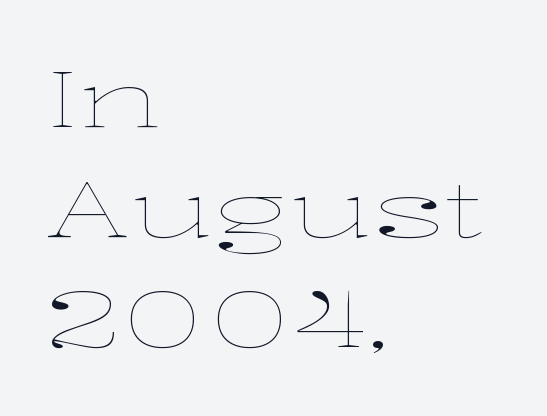
The rendering anchors every line to the left-hand side. How are the letters spaced? Ordinarily, with no added tracking. Baseline-to-baseline distance is the conventional proportion of letter height. Check the space under the baseline: it is left empty.
